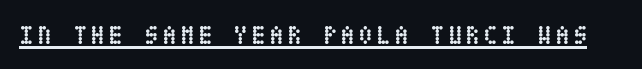
{"italic": "no", "bold": "yes", "underline": "yes", "glyph_px": 26}
